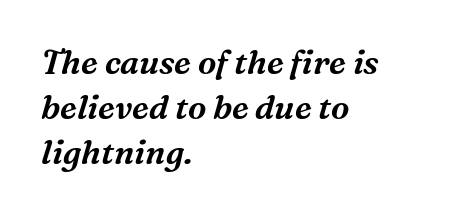
Q: Is the text italic (slanted)? A: Yes, it leans right by about 16 degrees.
Q: Is the typeface a serif or a sans-serif typeface? A: Serif.
Q: Is the text underlined? A: No.
Q: How is the paragraph aligned? A: Left-aligned.
Q: Is the spacing between letters normal or unusually wide? A: Normal.
Q: Is the spacing between lines tight, normal or loose? A: Normal.
Q: Width (condensed, normal, or wide)? A: Normal.
Q: Stroke contrast? A: Medium.
Q: x-height? A: Medium.
Q: Monospaced? A: No.
